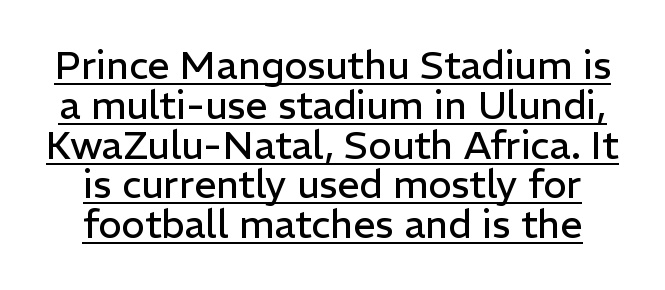
Think of a printed novel: that variable character pitch is what you see here. Tracking here is standard; glyphs follow each other at the usual distance. Each letter's strokes conclude bluntly, with no projecting serifs. Vertical strokes here are truly vertical. Baseline-to-baseline distance is barely more than the letter height. Ink coverage per letter is moderate at most.
